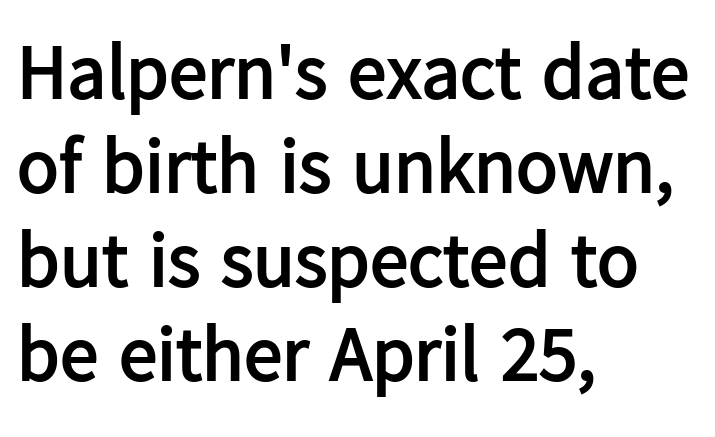
{"serif": "no", "italic": "no", "bold": "yes", "weight": "semibold", "width": "normal", "stroke_contrast": "low", "x_height": "medium", "monospaced": "no", "underline": "no", "align": "left", "line_spacing_ratio": 1.22, "letter_spacing": "normal", "letter_spacing_em": 0.0, "glyph_px": 77}
